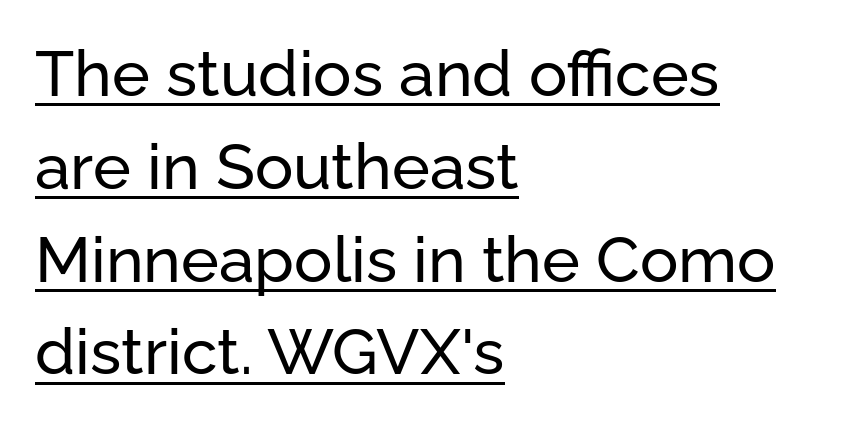
The string is rendered with underlining switched on. If you measured baseline to baseline, you'd find a middling distance. Where is the straight margin? On the left. Is there any slant? The stems are plumb.
